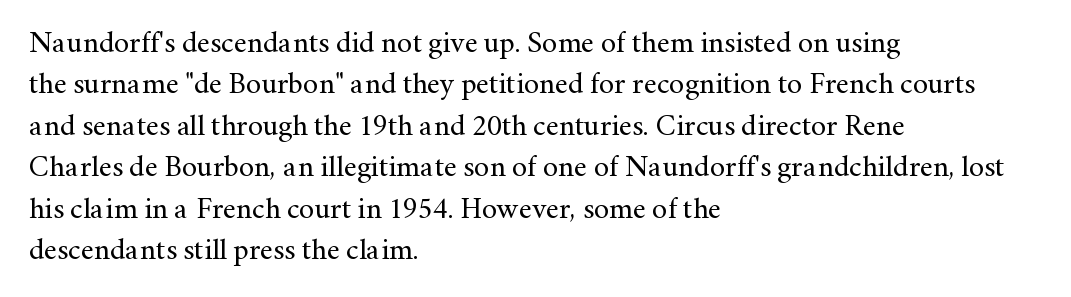
The characters display serif detailing at their extremities. Every row of glyphs begins at an identical x-position on the left. Looks like regular typesetting: each glyph gets only the width it needs. Posture: straight, roman, zero tilt. The line texture is even and compact thanks to regular tracking.
